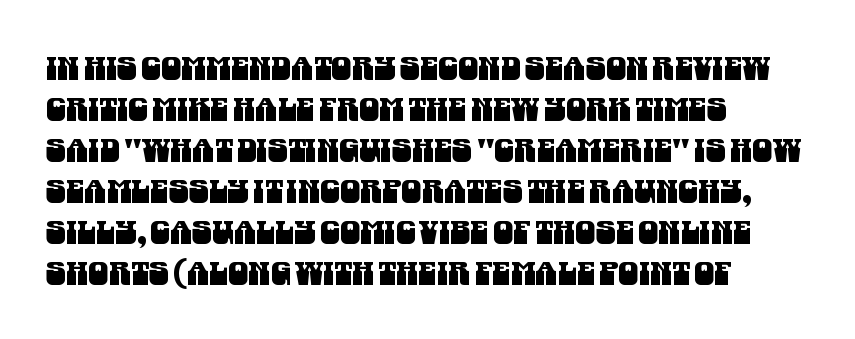
Is this a fixed-width face? No — the glyphs have proportional, varying widths. Each line starts at the same left margin while the right side varies. Each word holds together tightly as a unit, with standard inter-letter gaps. Line spacing here is normal. What kind of face is this? One without serifs — a sans. The string is rendered with underlining switched off.
